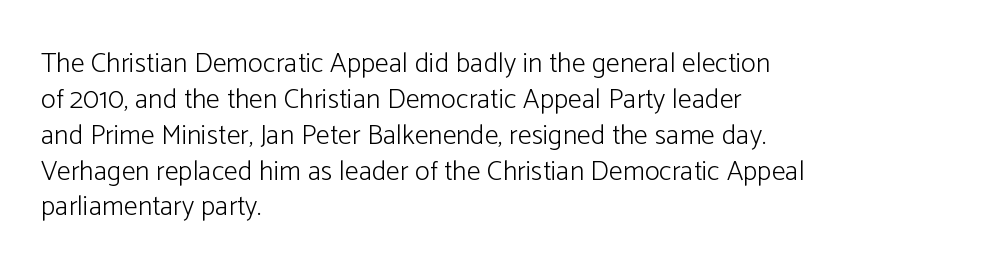
The image shows 28 px light sans-serif type, upright; set left-aligned, normal line spacing (1.28x), normal letter spacing, not underlined; low stroke contrast and a medium x-height.
